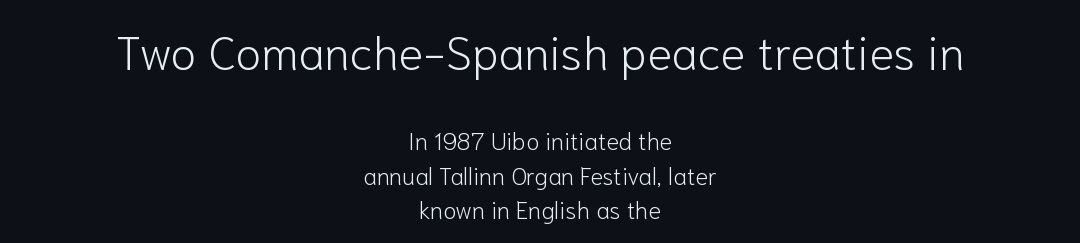
The image shows 47 px light sans-serif type, upright; set centered, normal line spacing (1.44x), normal letter spacing, not underlined; the first (top) block is 1.96x larger; low stroke contrast and a medium x-height.
